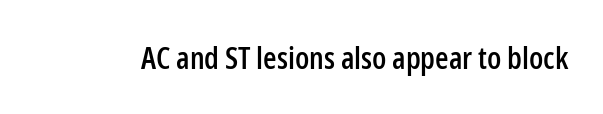
{"serif": "no", "italic": "no", "width": "condensed", "stroke_contrast": "low", "x_height": "medium", "monospaced": "no", "underline": "no", "letter_spacing": "normal", "letter_spacing_em": 0.0, "glyph_px": 31}
